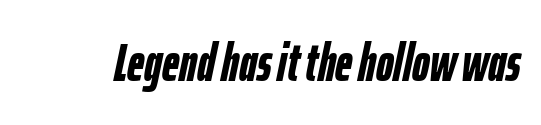
Q: Is the text bold? A: Yes.
Q: Is the text italic (slanted)? A: Yes, it leans right by about 12 degrees.
Q: Is the text underlined? A: No.
Q: Is the spacing between letters normal or unusually wide? A: Normal.
Q: Width (condensed, normal, or wide)? A: Condensed.
Q: Stroke contrast? A: Low.
Q: x-height? A: Medium.
Q: Monospaced? A: No.
